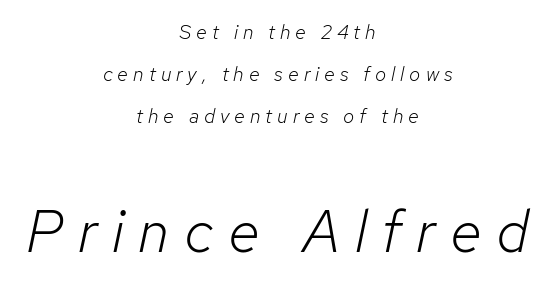
Q: Is the text bold? A: No.
Q: Is the text italic (slanted)? A: Yes, it leans right by about 12 degrees.
Q: Is the text underlined? A: No.
Q: How is the paragraph aligned? A: Centered.
Q: Is the spacing between letters normal or unusually wide? A: Unusually wide.
Q: Is the spacing between lines tight, normal or loose? A: Loose.
Q: Which block of text is set in a larger size, the first (top) or the second (bottom)? A: The second (bottom) one.
Q: Width (condensed, normal, or wide)? A: Normal.
Q: Stroke contrast? A: Low.
Q: x-height? A: Medium.
Q: Monospaced? A: No.
